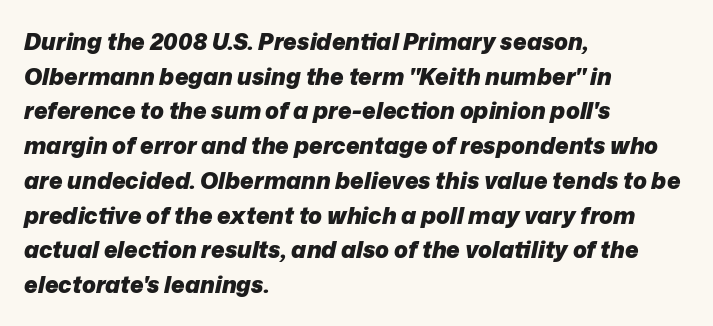
{"italic": "yes", "lean": "right", "slant_degrees": 12, "bold": "yes", "underline": "no", "align": "left", "line_spacing": "normal", "line_spacing_ratio": 1.51, "letter_spacing": "normal", "letter_spacing_em": 0.0, "glyph_px": 23}
